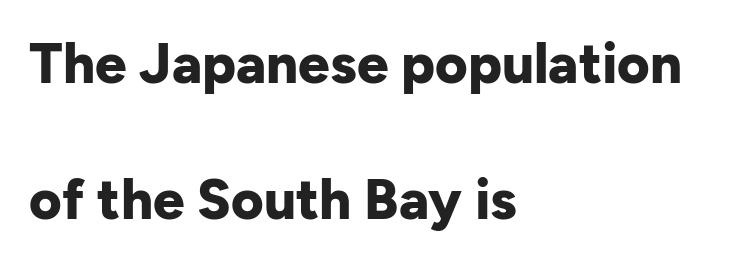
Vertical spacing — loose. Any mark beneath the type? The region is blank. Short note: letters normally spaced. Examine the stroke ends and you'll find no serifs. Proportional: the letters do not fall into vertical columns.
